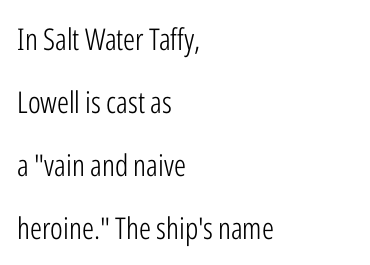
Q: Is the text bold? A: No.
Q: Is the text italic (slanted)? A: No, it is upright.
Q: Is the typeface a serif or a sans-serif typeface? A: Sans-serif.
Q: Is the text underlined? A: No.
Q: How is the paragraph aligned? A: Left-aligned.
Q: Is the spacing between letters normal or unusually wide? A: Normal.
Q: Is the spacing between lines tight, normal or loose? A: Loose.
Q: Width (condensed, normal, or wide)? A: Condensed.
Q: Stroke contrast? A: Low.
Q: x-height? A: Medium.
Q: Monospaced? A: No.
